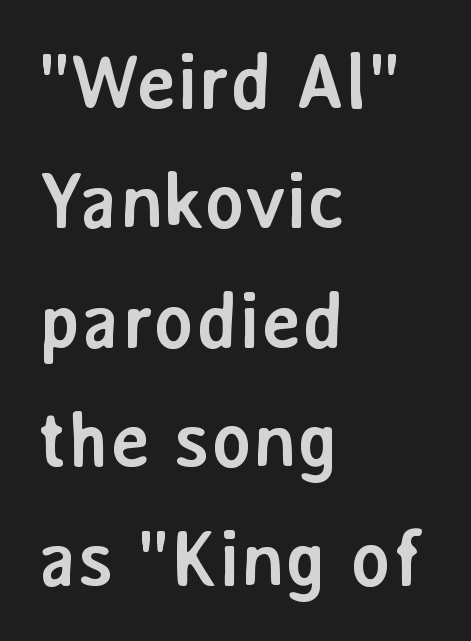
Grotesque or geometric, the face here clearly has no serifs. Is this a fixed-width face? No — the glyphs have proportional, varying widths. No extra tracking has been applied to these lines. Its strokes are broad and dark, the hallmark of bold type. These lines sit exactly where default settings would place them. Words float on clear page, feet unadorned.
